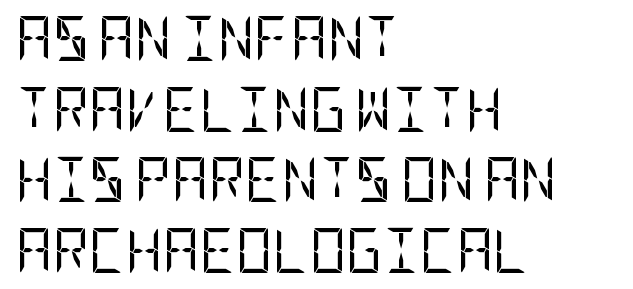
Q: Is the text bold? A: No.
Q: Is the text italic (slanted)? A: No, it is upright.
Q: Is the typeface a serif or a sans-serif typeface? A: Sans-serif.
Q: Is the text underlined? A: No.
Q: How is the paragraph aligned? A: Left-aligned.
Q: Is the spacing between letters normal or unusually wide? A: Normal.
Q: Is the spacing between lines tight, normal or loose? A: Normal.
Q: Width (condensed, normal, or wide)? A: Condensed.
Q: Stroke contrast? A: Low.
Q: x-height? A: Large.
